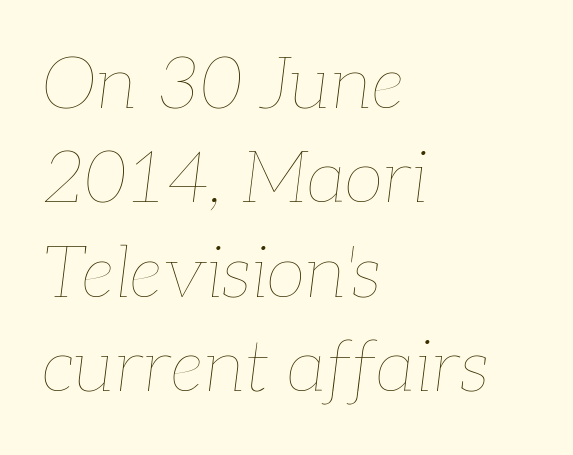
Do the characters align in a grid? No, the font is proportional. The passage shown is not underscored anywhere. The ragged edge is on the right, which tells us the setting is flush left. In terms of posture, this sample is oblique. The rendering uses a moderate line-height, typical for paragraphs.
